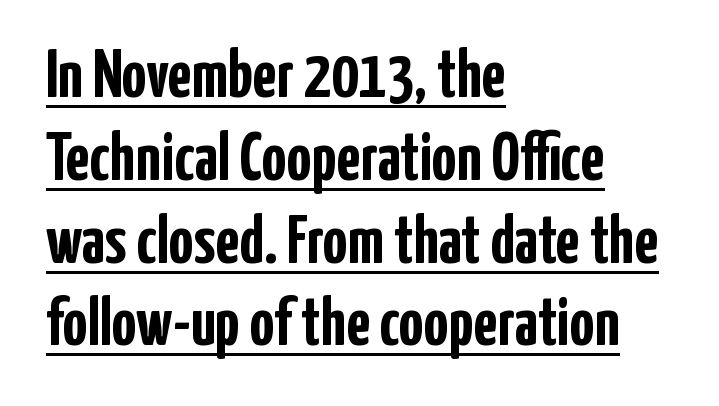
Q: Is the text bold? A: Yes.
Q: Is the text italic (slanted)? A: No, it is upright.
Q: Is the typeface a serif or a sans-serif typeface? A: Sans-serif.
Q: Is the text underlined? A: Yes.
Q: How is the paragraph aligned? A: Left-aligned.
Q: Is the spacing between letters normal or unusually wide? A: Normal.
Q: Width (condensed, normal, or wide)? A: Condensed.
Q: Stroke contrast? A: Low.
Q: x-height? A: Medium.
Q: Monospaced? A: No.
